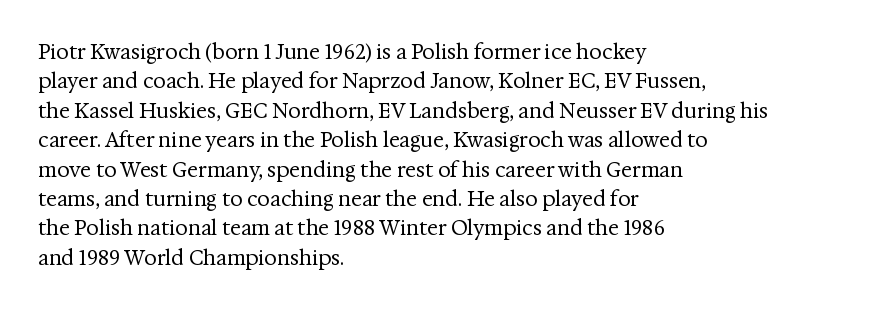
Q: Is the text bold? A: No.
Q: Is the text italic (slanted)? A: No, it is upright.
Q: Is the text underlined? A: No.
Q: How is the paragraph aligned? A: Left-aligned.
Q: Is the spacing between letters normal or unusually wide? A: Normal.
Q: Is the spacing between lines tight, normal or loose? A: Normal.
